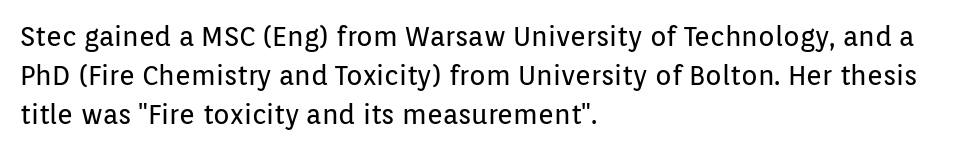
Q: Is the text bold? A: No.
Q: Is the text italic (slanted)? A: No, it is upright.
Q: Is the text underlined? A: No.
Q: How is the paragraph aligned? A: Left-aligned.
Q: Is the spacing between letters normal or unusually wide? A: Normal.
Q: Is the spacing between lines tight, normal or loose? A: Normal.
